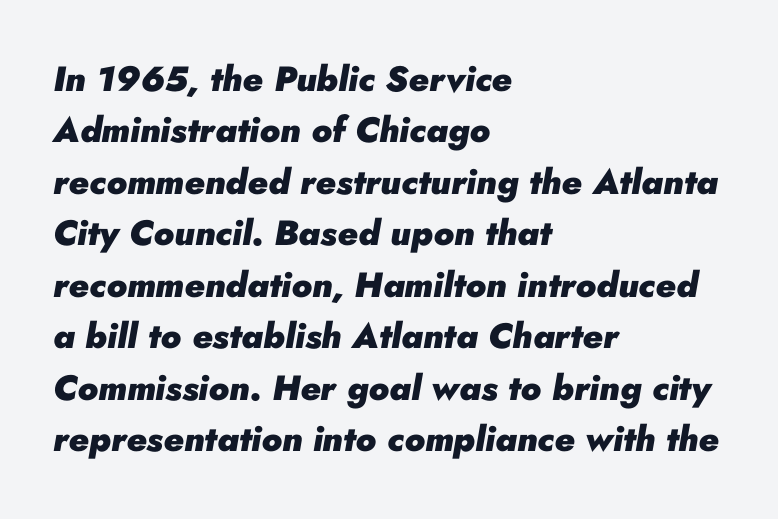
Q: Is the text bold? A: Yes.
Q: Is the text italic (slanted)? A: Yes, it leans right by about 10 degrees.
Q: Is the text underlined? A: No.
Q: How is the paragraph aligned? A: Left-aligned.
Q: Is the spacing between letters normal or unusually wide? A: Normal.
Q: Is the spacing between lines tight, normal or loose? A: Normal.
Q: Width (condensed, normal, or wide)? A: Normal.
Q: Stroke contrast? A: Low.
Q: x-height? A: Small.
Q: Monospaced? A: No.
